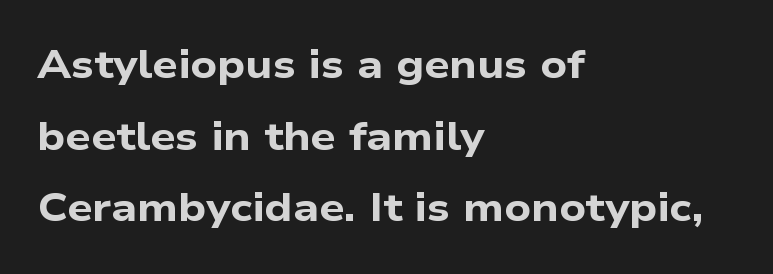
The image shows 40 px bold, wide sans-serif type; set left-aligned, line spacing 1.79x, normal letter spacing, not underlined; low stroke contrast and a medium x-height.
